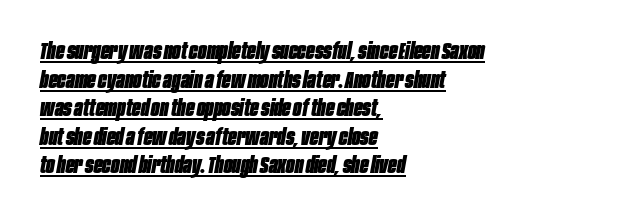
The image shows 23 px bold type, italic (leaning right); set left-aligned, line spacing 1.24x, normal letter spacing, underlined.
